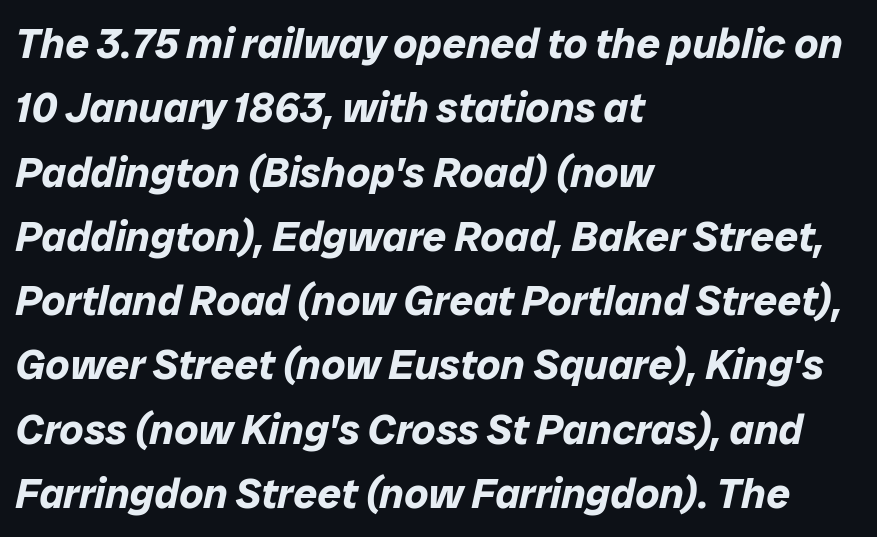
Q: Is the text bold? A: Yes.
Q: Is the text italic (slanted)? A: Yes, it leans right by about 12 degrees.
Q: Is the text underlined? A: No.
Q: How is the paragraph aligned? A: Left-aligned.
Q: Is the spacing between letters normal or unusually wide? A: Normal.
Q: Is the spacing between lines tight, normal or loose? A: Normal.
Q: Width (condensed, normal, or wide)? A: Normal.
Q: Stroke contrast? A: Low.
Q: x-height? A: Medium.
Q: Monospaced? A: No.
